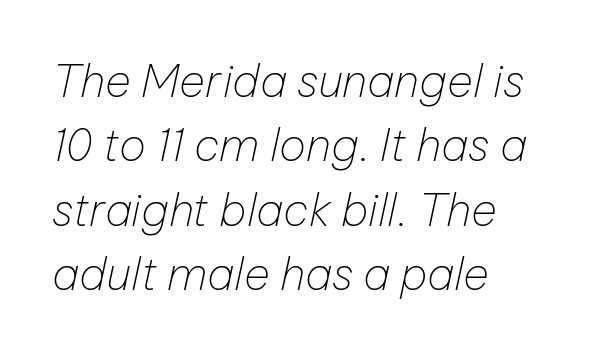
{"italic": "yes", "lean": "right", "slant_degrees": 12, "bold": "no", "weight": "thin", "width": "normal", "stroke_contrast": "low", "x_height": "medium", "monospaced": "no", "underline": "no", "align": "left", "line_spacing": "normal", "line_spacing_ratio": 1.43, "letter_spacing": "normal", "letter_spacing_em": 0.0, "glyph_px": 45}
